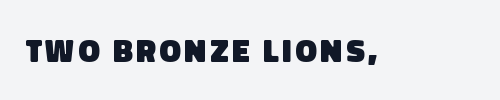
The image shows 32 px heavy sans-serif type; set not underlined; low stroke contrast and a large x-height.
